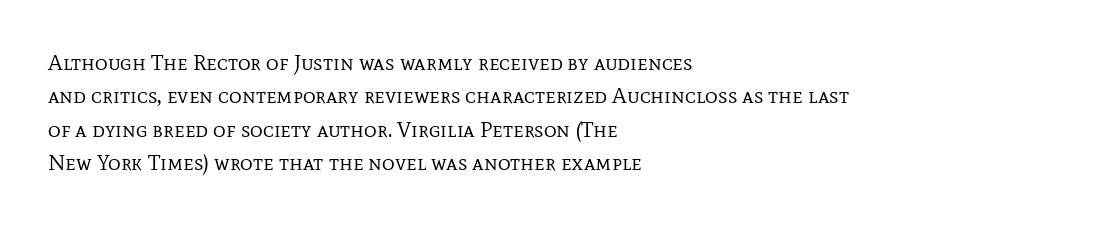
{"italic": "no", "bold": "no", "underline": "no", "align": "left", "line_spacing": "normal", "line_spacing_ratio": 1.52, "letter_spacing": "normal", "letter_spacing_em": 0.0, "glyph_px": 22}
